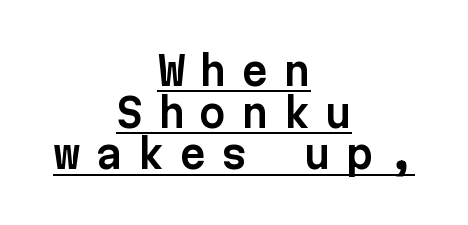
The image shows 39 px sans-serif type, upright, monospaced; set centered, tight line spacing (1.07x), unusually wide letter spacing (+0.37 em), underlined; low stroke contrast and a medium x-height.
